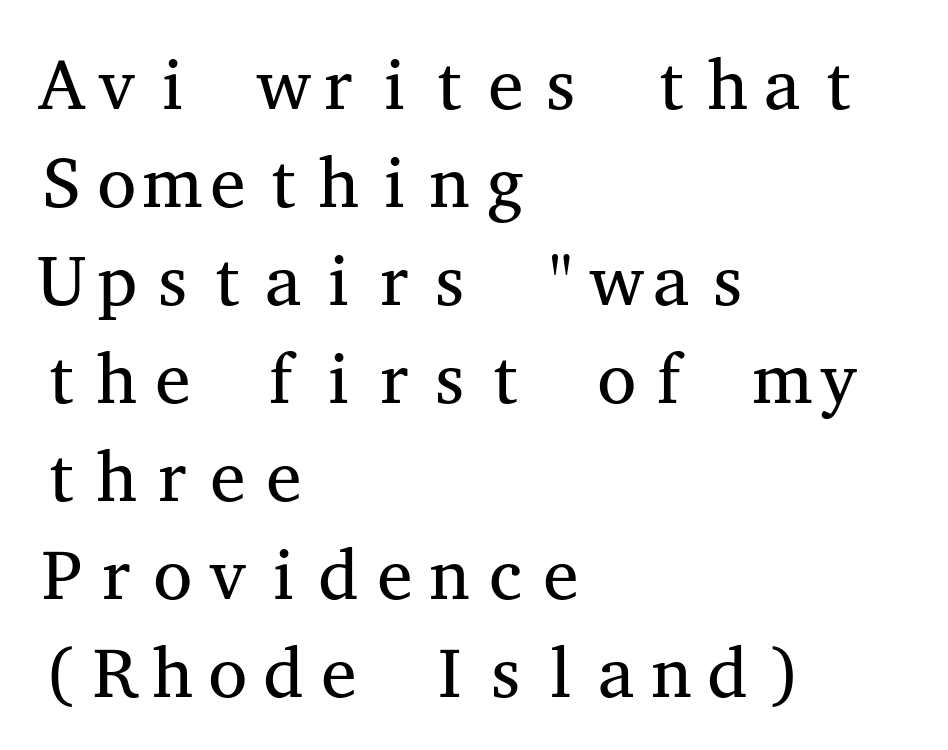
Q: Is the text bold? A: No.
Q: Is the text italic (slanted)? A: No, it is upright.
Q: Is the typeface a serif or a sans-serif typeface? A: Serif.
Q: Is the text underlined? A: No.
Q: How is the paragraph aligned? A: Left-aligned.
Q: Is the spacing between letters normal or unusually wide? A: Normal.
Q: Is the spacing between lines tight, normal or loose? A: Normal.
Q: Width (condensed, normal, or wide)? A: Wide.
Q: Stroke contrast? A: Medium.
Q: x-height? A: Medium.
Q: Monospaced? A: Yes.
